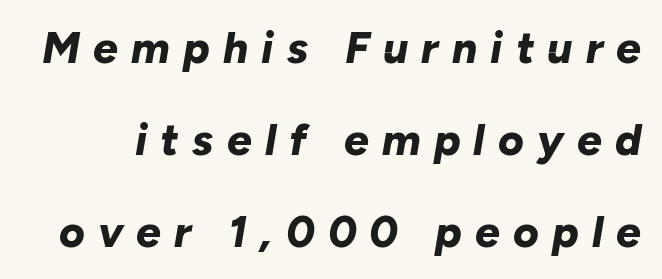
{"italic": "yes", "lean": "right", "slant_degrees": 10, "bold": "yes", "weight": "bold", "width": "normal", "stroke_contrast": "low", "x_height": "medium", "monospaced": "no", "underline": "no", "line_spacing": "loose", "line_spacing_ratio": 2.09, "letter_spacing": "wide", "letter_spacing_em": 0.3, "glyph_px": 44}
